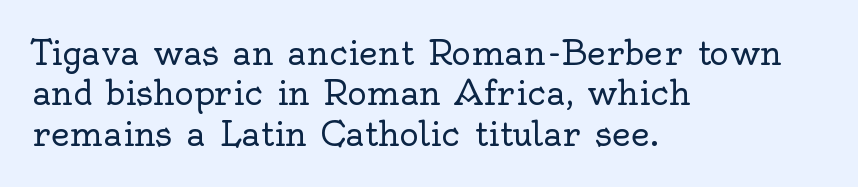
The font is comparable to plain body text, perhaps lighter. The foot of each line stays bare and open. The rendering keeps characters at their native spacing. The face used here is proportionally spaced, like ordinary book or web type. No italicization has been applied; the sample stays upright.
